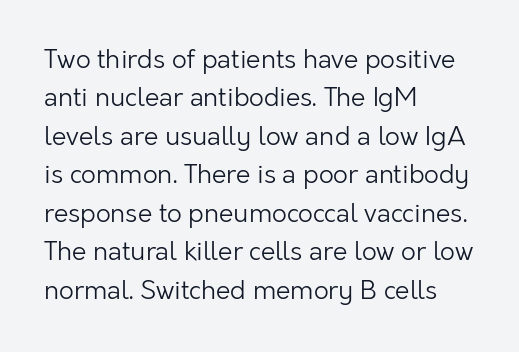
Q: Is the text bold? A: No.
Q: Is the text italic (slanted)? A: No, it is upright.
Q: Is the text underlined? A: No.
Q: How is the paragraph aligned? A: Left-aligned.
Q: Is the spacing between letters normal or unusually wide? A: Normal.
Q: Is the spacing between lines tight, normal or loose? A: Normal.
